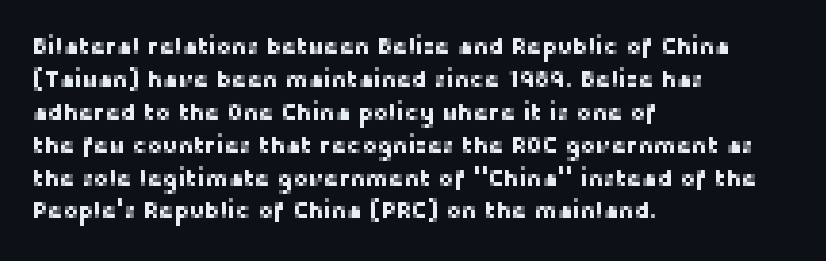
{"italic": "no", "underline": "no", "align": "left", "line_spacing": "normal", "line_spacing_ratio": 1.43, "letter_spacing": "normal", "letter_spacing_em": 0.0, "glyph_px": 23}
